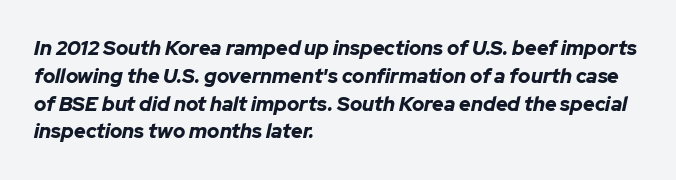
The specimen reads as italic at a glance. The characters look thick and weighty, a clear bold. Is the block centered? No — it sits flush against the left margin. Rule under the text: the space is simply empty. Notice how descenders clear the ascenders below comfortably — that's standard leading.
